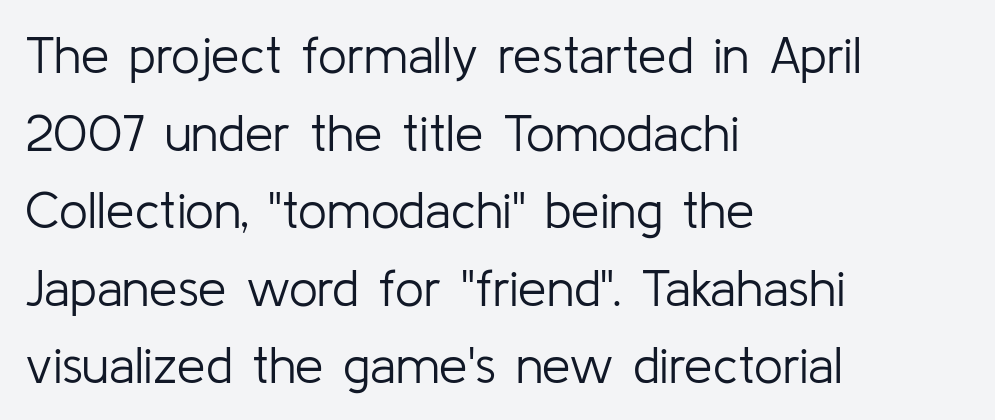
You can tell it's not italic because the verticals are truly vertical. The zone under the glyphs is completely vacant. Words appear dense and cohesive because spacing is normal. This sample is left-justified, so line endings fall wherever the words run out. Varying glyph widths throughout — classic text-font behaviour. The text was rendered using a sans face with plain stroke endings.
